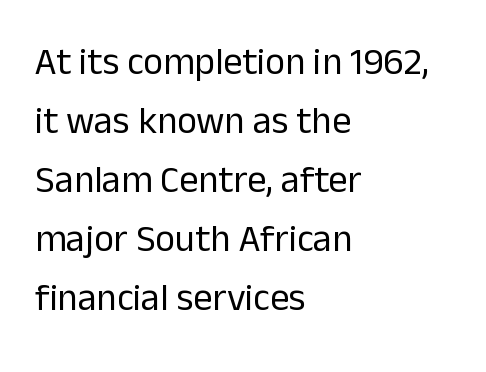
The image shows 38 px regular-weight sans-serif type, upright; set left-aligned, normal line spacing (1.55x), normal letter spacing, not underlined; low stroke contrast and a medium x-height.
